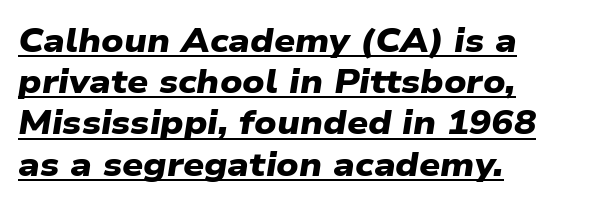
Each glyph is drawn with heavy, bold strokes. This rendering leaves character spacing at its baseline value. Is there much room between lines? A standard amount, neither cramped nor airy. Varying glyph widths throughout — classic text-font behaviour. The passage shown is underscored from start to finish.
